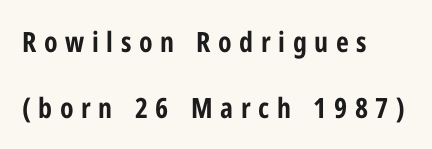
As a designer I'd log this as weight 700, bold. The letterforms stand isolated, each surrounded by extra space. Quick note: not italic, upright. Line beginnings align vertically; line endings do not. Note the varied advance widths — an 'i' is clearly narrower than an 'm'.
